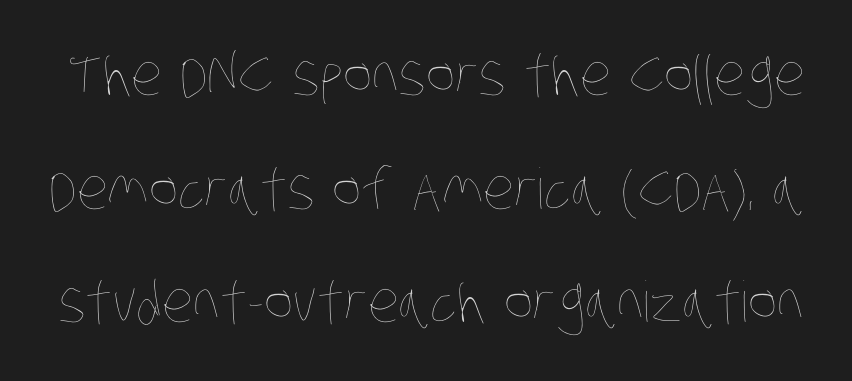
Proportional: the letters do not fall into vertical columns. Heaviness? Minimal to ordinary, like unemphasized prose. This rendering leaves character spacing at its baseline value. Lines of text with bare space underneath. The designer dialed line spacing up above the default.
